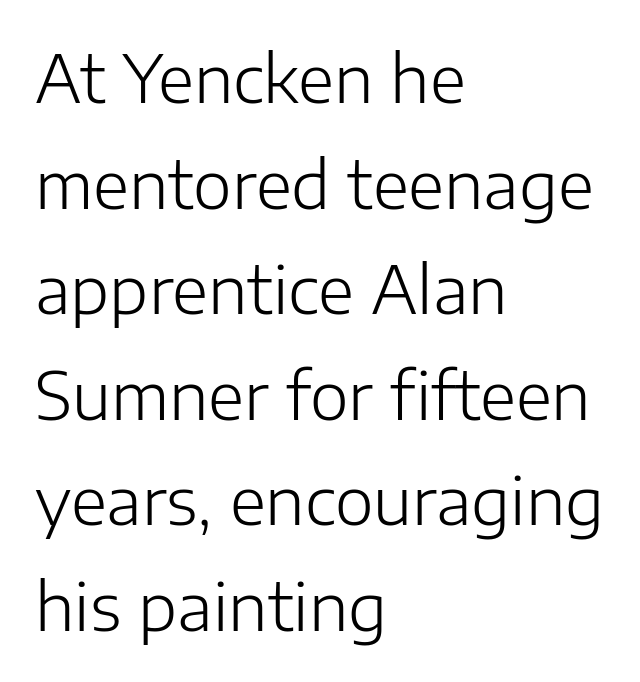
{"serif": "no", "italic": "no", "bold": "no", "weight": "light", "width": "normal", "stroke_contrast": "low", "x_height": "medium", "monospaced": "no", "underline": "no", "align": "left", "line_spacing": "normal", "line_spacing_ratio": 1.6, "letter_spacing": "normal", "letter_spacing_em": 0.0, "glyph_px": 66}
